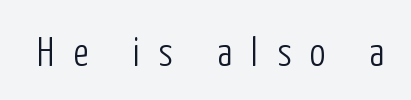
Ink coverage per letter is moderate at most. The passage shown has open, widely tracked lettering throughout. A roman cut, with each character standing at attention. The rendering uses natural spacing where letterforms have individual widths.
